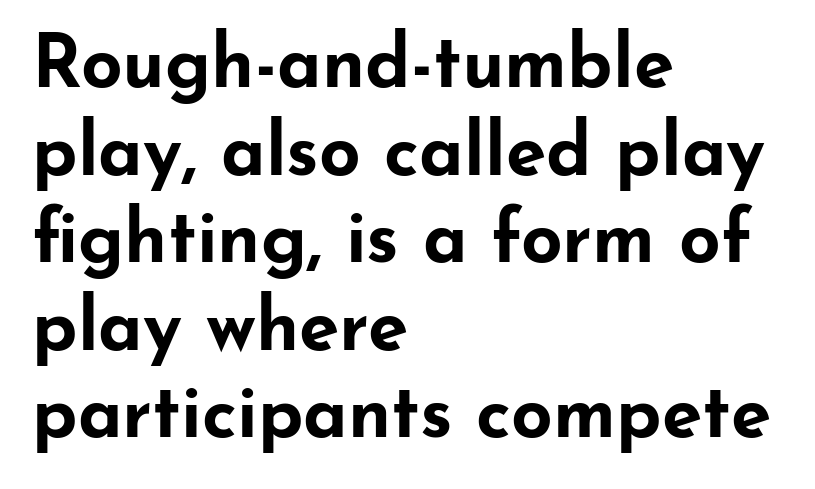
{"serif": "no", "italic": "no", "bold": "yes", "weight": "bold", "width": "wide", "stroke_contrast": "low", "x_height": "small", "monospaced": "no", "underline": "no", "align": "left", "line_spacing_ratio": 1.2, "letter_spacing": "normal", "letter_spacing_em": 0.0, "glyph_px": 73}
